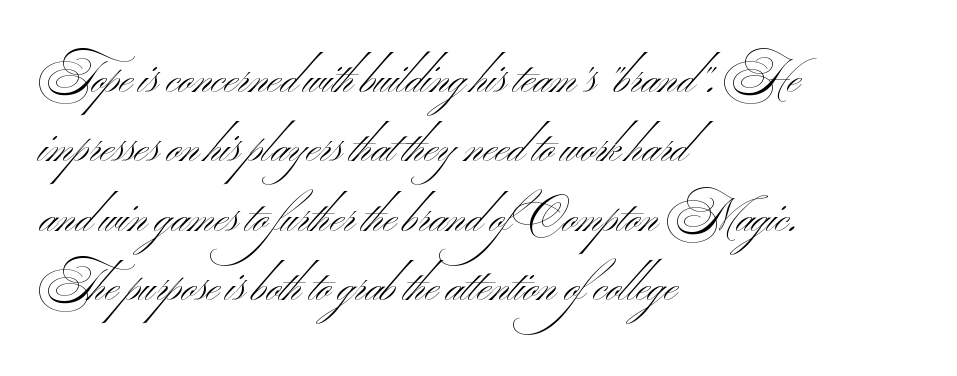
Q: Is the text bold? A: No.
Q: Is the typeface a serif or a sans-serif typeface? A: Sans-serif.
Q: Is the text underlined? A: No.
Q: How is the paragraph aligned? A: Left-aligned.
Q: Is the spacing between letters normal or unusually wide? A: Normal.
Q: Is the spacing between lines tight, normal or loose? A: Normal.
Q: Width (condensed, normal, or wide)? A: Wide.
Q: Stroke contrast? A: Medium.
Q: x-height? A: Small.
Q: Monospaced? A: No.
